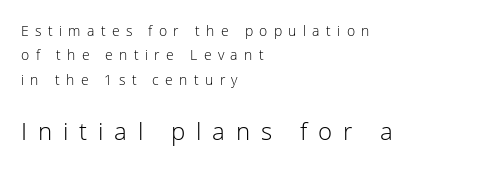
Whoever set this made the second block the dominant, larger element. In terms of posture, this sample is upright. This rendering features lettering with no underline. Spacing between characters has been opened up far beyond the box default. No heavy texture on the line: the type isn't bold. A student would call this left alignment; a typographer would say flush left, rag right.
